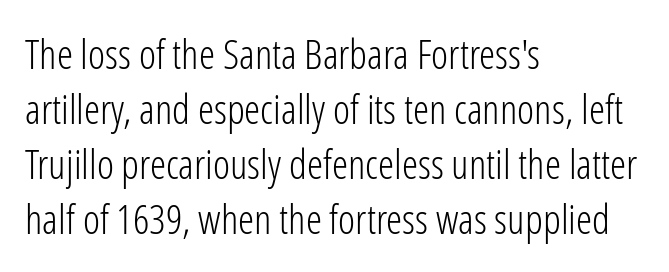
{"serif": "no", "italic": "no", "bold": "no", "weight": "light", "width": "condensed", "stroke_contrast": "low", "x_height": "medium", "monospaced": "no", "underline": "no", "align": "left", "line_spacing": "normal", "line_spacing_ratio": 1.34, "letter_spacing": "normal", "letter_spacing_em": 0.0, "glyph_px": 41}
